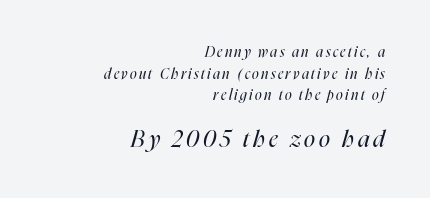
{"italic": "yes", "lean": "right", "slant_degrees": 16, "bold": "no", "underline": "no", "align": "right", "line_spacing": "normal", "line_spacing_ratio": 1.55, "larger_block": "second", "size_ratio": 1.64, "glyph_px": 23}
